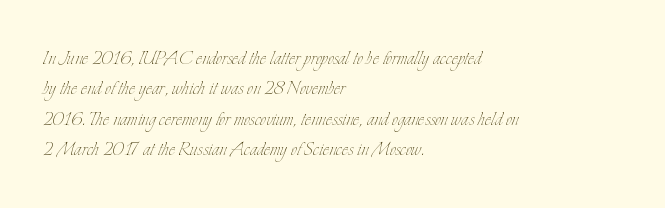
{"bold": "no", "underline": "no", "align": "left", "line_spacing": "normal", "line_spacing_ratio": 1.27, "letter_spacing": "normal", "letter_spacing_em": 0.0, "glyph_px": 24}
